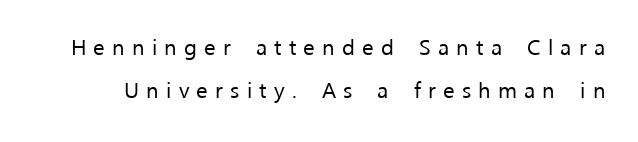
{"italic": "no", "bold": "no", "underline": "no", "line_spacing": "loose", "line_spacing_ratio": 1.94, "letter_spacing": "wide", "letter_spacing_em": 0.33, "glyph_px": 22}
